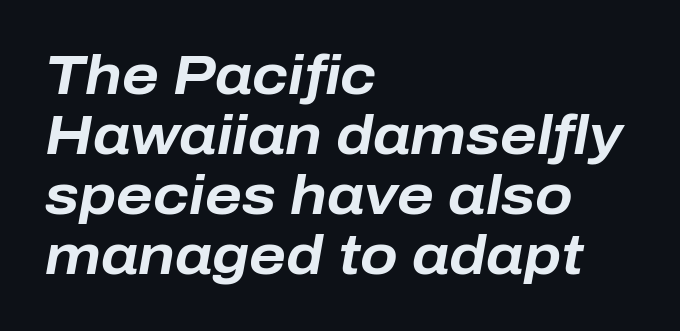
The rendering applies a slant to the glyphs. Horizontal bands of white between lines are thin slivers. Typeset ragged right — the left edge is the straight one. These words are printed bold, with thick strokes throughout. Here the designer chose a conventional face with non-uniform glyph widths. The face used here is rendered with its standard letterfit.
